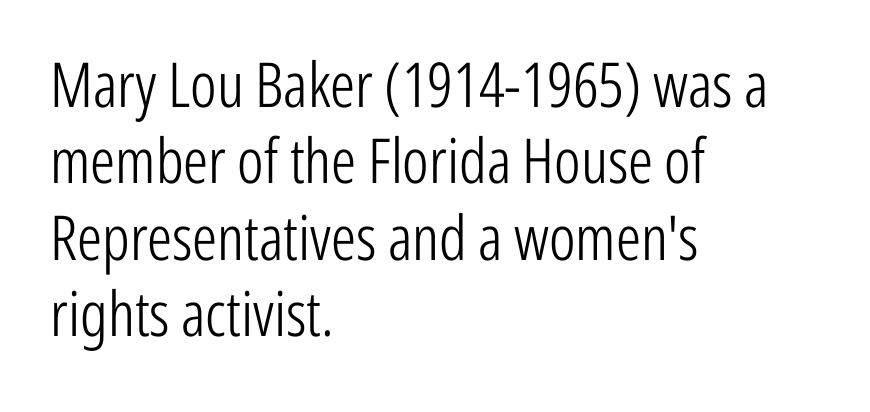
The image shows 62 px light, condensed sans-serif type, upright; set left-aligned, line spacing 1.23x, normal letter spacing, not underlined; low stroke contrast and a medium x-height.
